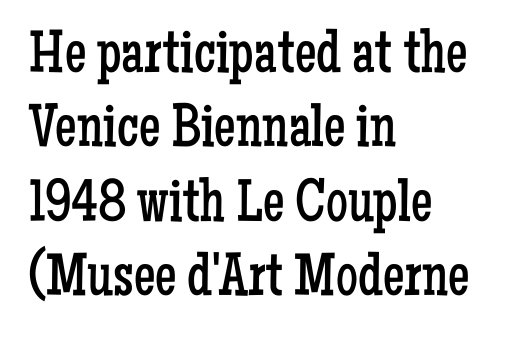
Designer's note — italics off, roman on. These lines are set flush left with a ragged right edge. Letters have the restrained weight of plain body copy at most. Caption: standard tracking, unaltered. Proportional: the letters do not fall into vertical columns. The words here are not underlined.
